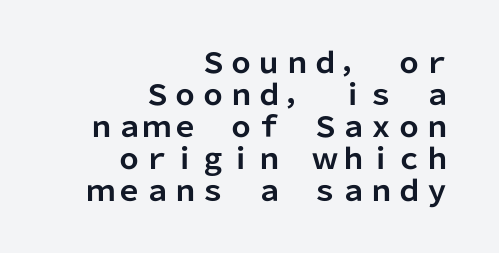
A full-strength bold gives these letters their thick strokes. If you drew a ruler down the right edge, every line would touch it. A typesetter would call this proportional, since set widths differ per character. The passage shown stacks its lines with hardly any gap. Check the space under the baseline: it is left empty.
